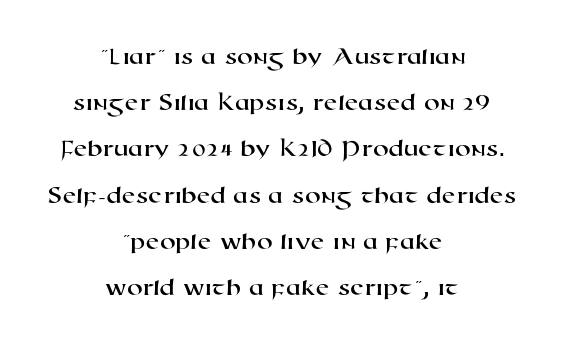
Q: Is the text underlined? A: No.
Q: How is the paragraph aligned? A: Centered.
Q: Is the spacing between letters normal or unusually wide? A: Normal.
